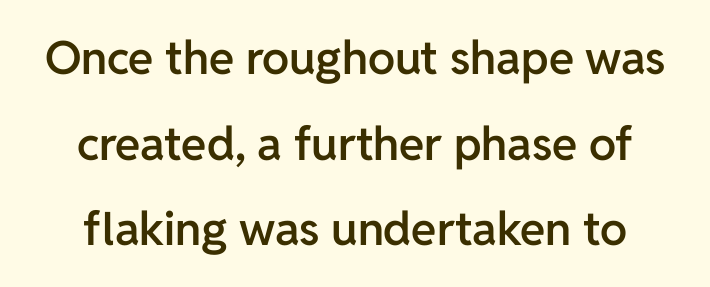
A typesetter would call this proportional, since set widths differ per character. It's the straight-up-and-down kind of type. The line texture is even and compact thanks to regular tracking. The specimen omits any rule beneath the text block's lines.
